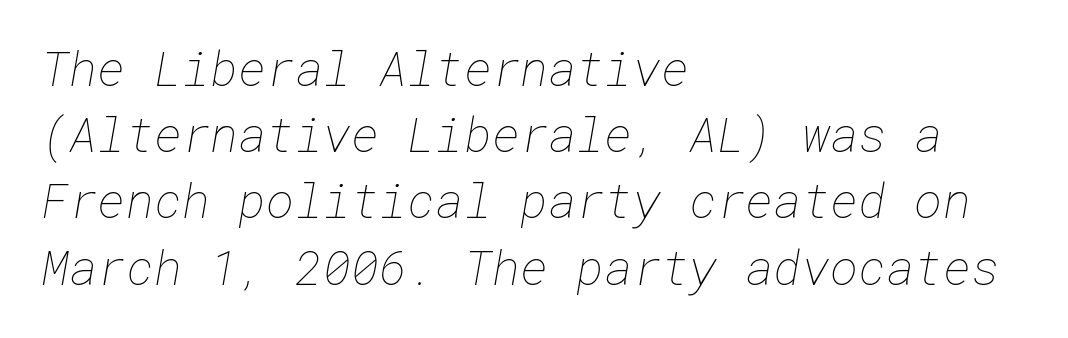
{"bold": "no", "weight": "thin", "width": "normal", "stroke_contrast": "low", "x_height": "medium", "underline": "no", "align": "left", "line_spacing": "normal", "line_spacing_ratio": 1.38, "letter_spacing": "normal", "letter_spacing_em": 0.0, "glyph_px": 48}
